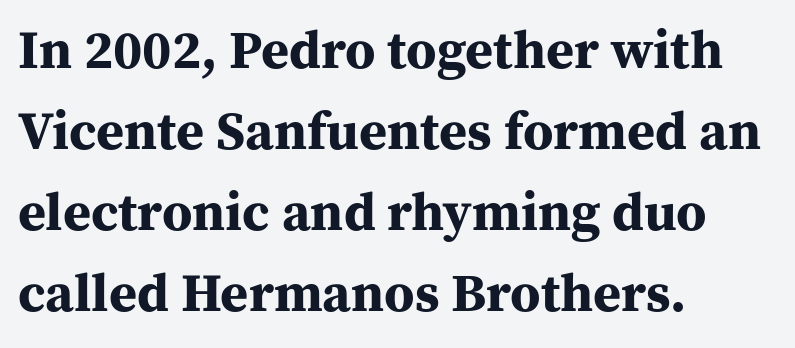
{"serif": "yes", "italic": "no", "bold": "yes", "weight": "bold", "width": "normal", "stroke_contrast": "medium", "x_height": "medium", "monospaced": "no", "underline": "no", "align": "left", "line_spacing": "normal", "line_spacing_ratio": 1.5, "letter_spacing": "normal", "letter_spacing_em": 0.0, "glyph_px": 54}
